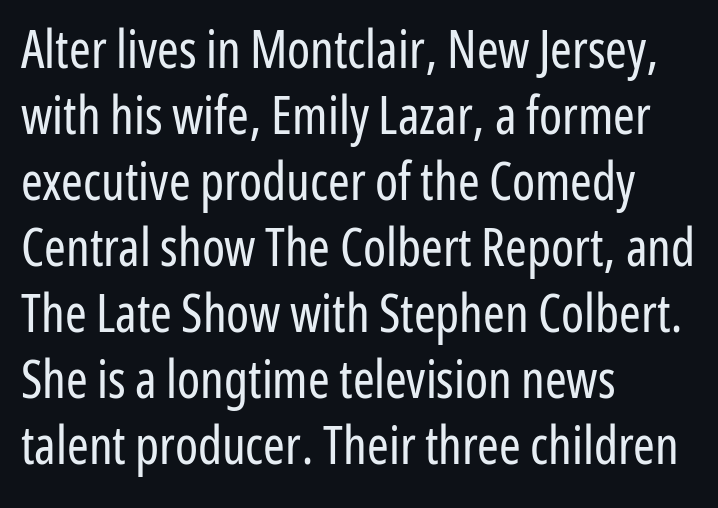
Q: Is the text bold? A: No.
Q: Is the text italic (slanted)? A: No, it is upright.
Q: Is the typeface a serif or a sans-serif typeface? A: Sans-serif.
Q: Is the text underlined? A: No.
Q: How is the paragraph aligned? A: Left-aligned.
Q: Is the spacing between letters normal or unusually wide? A: Normal.
Q: Is the spacing between lines tight, normal or loose? A: Normal.
Q: Width (condensed, normal, or wide)? A: Condensed.
Q: Stroke contrast? A: Low.
Q: x-height? A: Medium.
Q: Monospaced? A: No.
